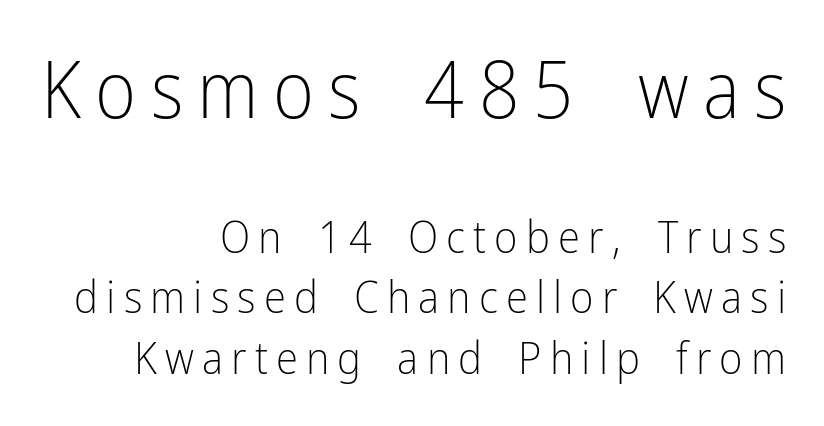
The image shows 79 px light, condensed sans-serif type, upright; set right-aligned, normal line spacing (1.34x), not underlined; the first (top) block is 1.76x larger; low stroke contrast and a medium x-height.
